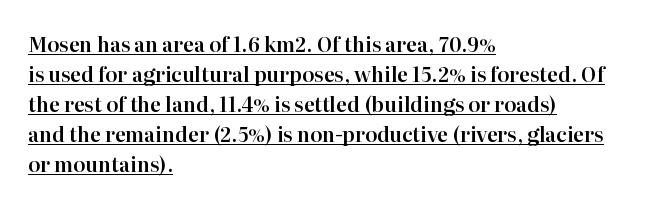
The image shows 20 px text type, upright; set left-aligned, normal line spacing (1.5x), normal letter spacing, underlined.
